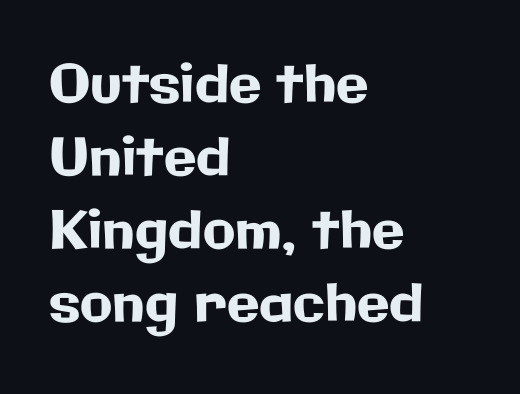
Q: Is the text italic (slanted)? A: No, it is upright.
Q: Is the typeface a serif or a sans-serif typeface? A: Sans-serif.
Q: Is the text underlined? A: No.
Q: How is the paragraph aligned? A: Left-aligned.
Q: Is the spacing between letters normal or unusually wide? A: Normal.
Q: Is the spacing between lines tight, normal or loose? A: Normal.
Q: Width (condensed, normal, or wide)? A: Normal.
Q: Stroke contrast? A: Low.
Q: x-height? A: Medium.
Q: Monospaced? A: No.
